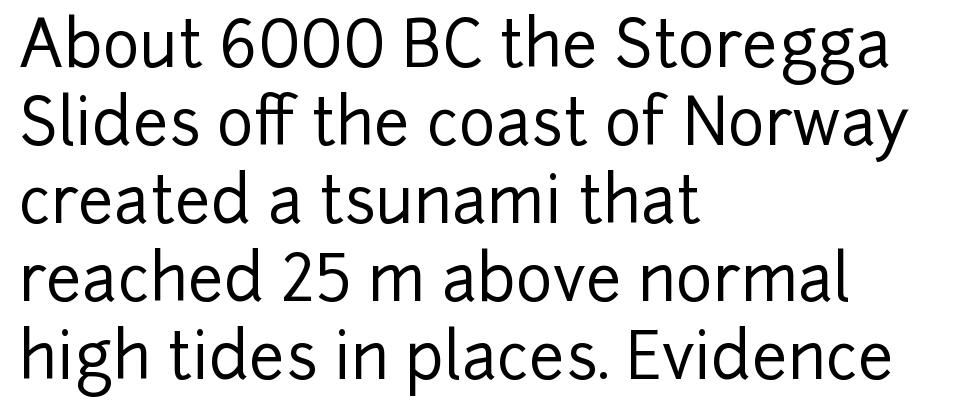
{"serif": "no", "italic": "no", "width": "normal", "stroke_contrast": "low", "x_height": "medium", "monospaced": "no", "underline": "no", "align": "left", "line_spacing_ratio": 1.24, "letter_spacing": "normal", "letter_spacing_em": 0.0, "glyph_px": 63}
